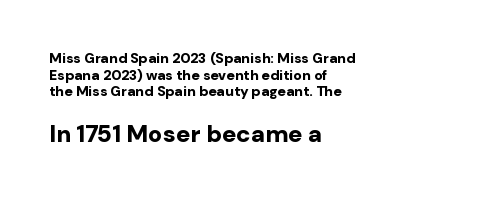
{"italic": "no", "bold": "yes", "underline": "no", "align": "left", "line_spacing_ratio": 1.19, "letter_spacing": "normal", "letter_spacing_em": 0.0, "larger_block": "second", "size_ratio": 1.71, "glyph_px": 24}
